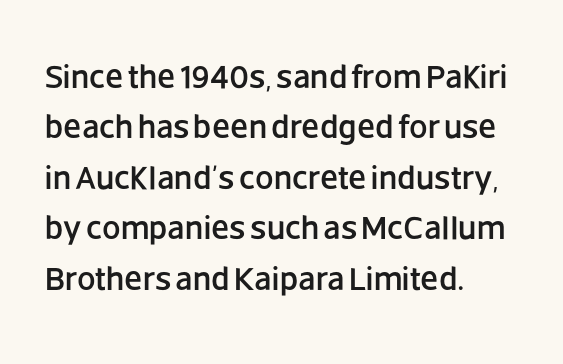
The image shows 33 px sans-serif type, upright; set left-aligned, normal line spacing (1.53x), normal letter spacing, not underlined; low stroke contrast and a large x-height.
